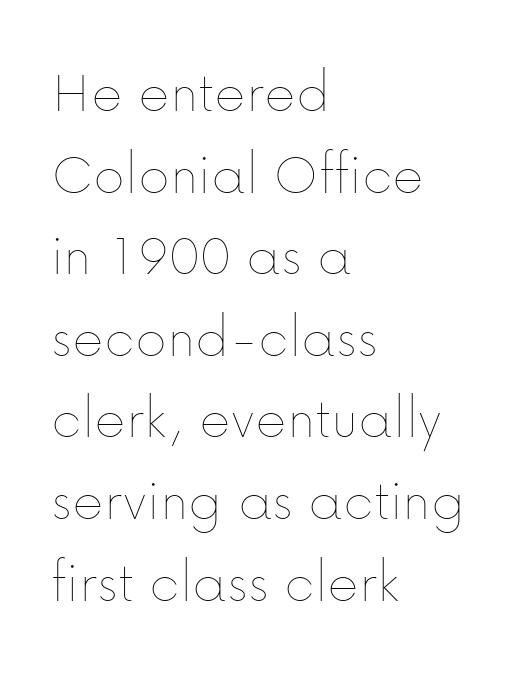
Q: Is the text bold? A: No.
Q: Is the text italic (slanted)? A: No, it is upright.
Q: Is the text underlined? A: No.
Q: How is the paragraph aligned? A: Left-aligned.
Q: Is the spacing between letters normal or unusually wide? A: Normal.
Q: Is the spacing between lines tight, normal or loose? A: Normal.
Q: Width (condensed, normal, or wide)? A: Normal.
Q: Stroke contrast? A: Low.
Q: x-height? A: Medium.
Q: Monospaced? A: No.
